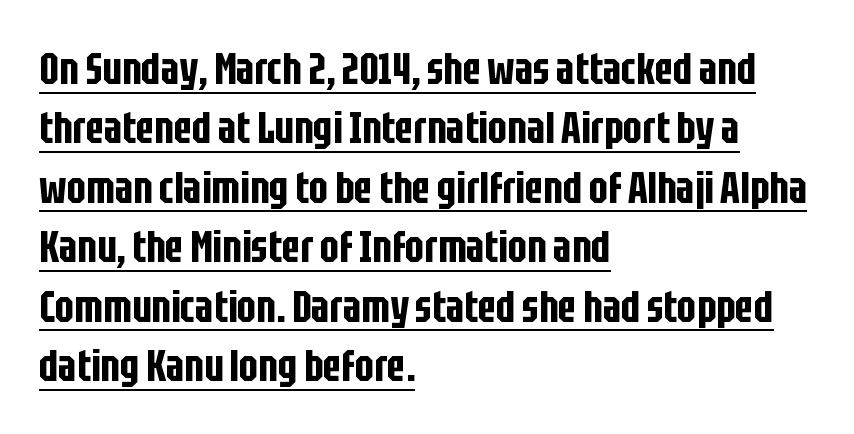
Q: Is the text italic (slanted)? A: No, it is upright.
Q: Is the typeface a serif or a sans-serif typeface? A: Sans-serif.
Q: Is the text underlined? A: Yes.
Q: How is the paragraph aligned? A: Left-aligned.
Q: Is the spacing between letters normal or unusually wide? A: Normal.
Q: Is the spacing between lines tight, normal or loose? A: Normal.
Q: Width (condensed, normal, or wide)? A: Condensed.
Q: Stroke contrast? A: Low.
Q: x-height? A: Large.
Q: Monospaced? A: No.
